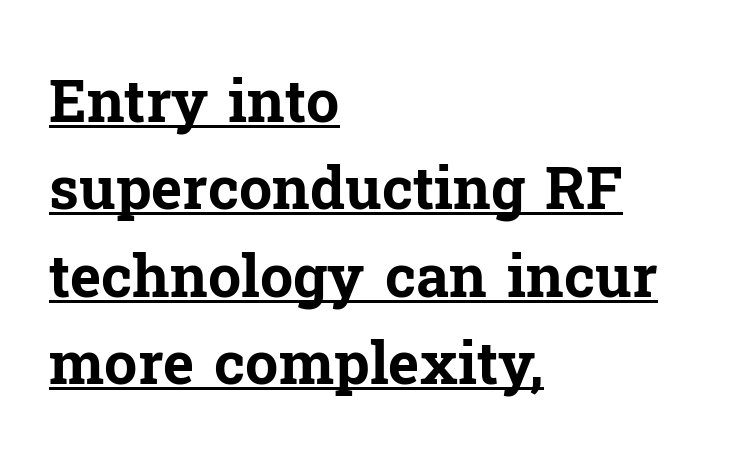
Q: Is the text bold? A: Yes.
Q: Is the text italic (slanted)? A: No, it is upright.
Q: Is the typeface a serif or a sans-serif typeface? A: Serif.
Q: Is the text underlined? A: Yes.
Q: How is the paragraph aligned? A: Left-aligned.
Q: Is the spacing between letters normal or unusually wide? A: Normal.
Q: Is the spacing between lines tight, normal or loose? A: Normal.
Q: Width (condensed, normal, or wide)? A: Normal.
Q: Stroke contrast? A: Low.
Q: x-height? A: Medium.
Q: Monospaced? A: No.
